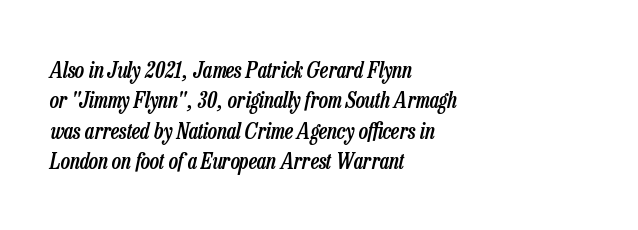
Q: Is the text bold? A: Semi-bold.
Q: Is the text italic (slanted)? A: Yes, it leans right by about 13 degrees.
Q: Is the text underlined? A: No.
Q: How is the paragraph aligned? A: Left-aligned.
Q: Is the spacing between letters normal or unusually wide? A: Normal.
Q: Is the spacing between lines tight, normal or loose? A: Normal.
